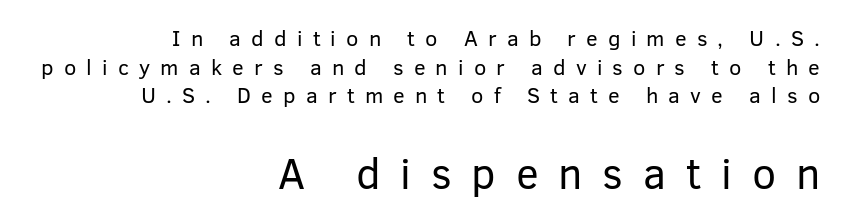
The lines are quadded right. No italicization has been applied; the sample stays upright. Serifs: no, the terminals of the letterforms are clean. Only glyphs here, with clear space below each row. Each stroke keeps to a modest, everyday thickness or less. Glyph-to-glyph distance is far greater than everyday printed text.
